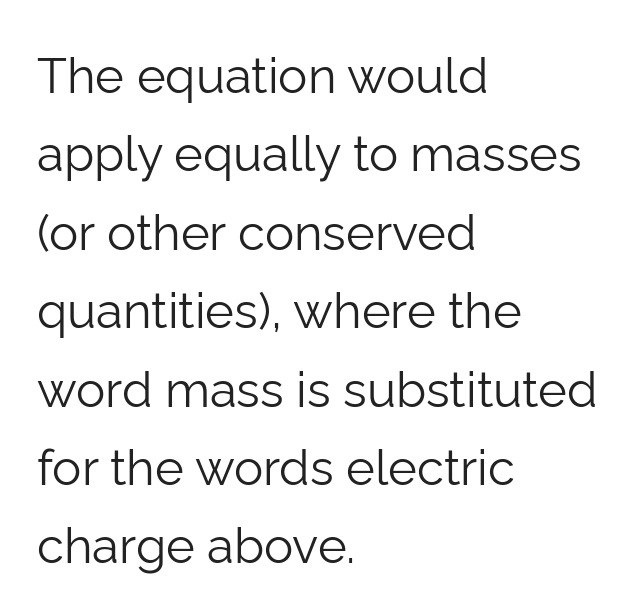
Bare-footed words on every line. Vertical spacing — default. Varying glyph widths throughout — classic text-font behaviour. This sample uses an upright cut, with every glyph sitting square on the baseline. No heavy texture on the line: the type isn't bold.
